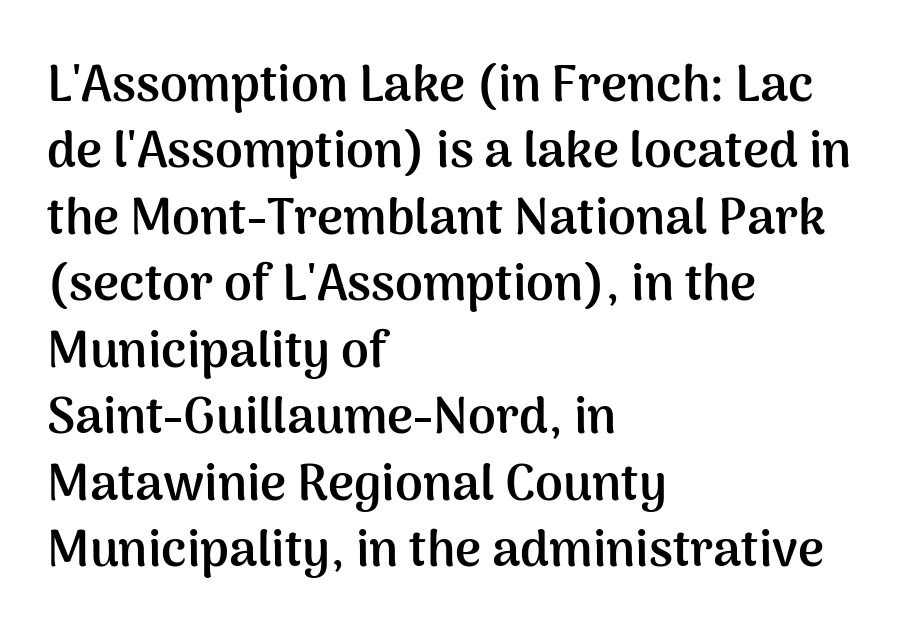
{"serif": "no", "italic": "no", "bold": "yes", "weight": "semibold", "width": "normal", "stroke_contrast": "medium", "x_height": "medium", "monospaced": "no", "underline": "no", "align": "left", "line_spacing": "normal", "line_spacing_ratio": 1.33, "letter_spacing": "normal", "letter_spacing_em": 0.0, "glyph_px": 50}
